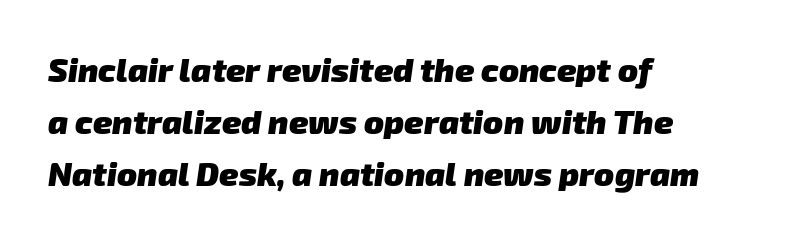
Chunky letters — that's bold for sure. You could not count columns in this text — the font is proportionally spaced. These lines sit exactly where default settings would place them. Nope, no serifs anywhere on these letters. Unmarked baselines from the first word to the last.
